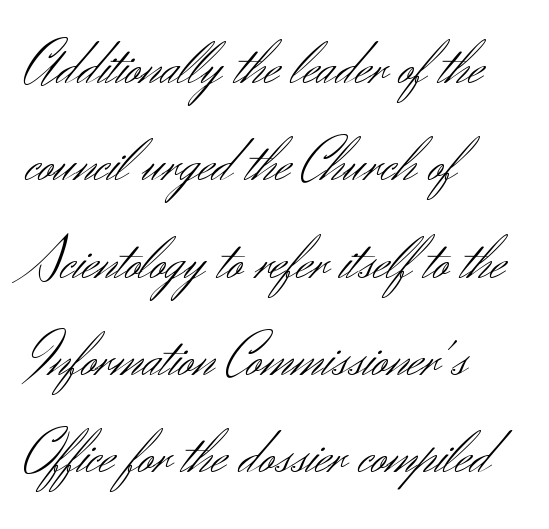
Looks like regular typesetting: each glyph gets only the width it needs. Examine the stroke ends and you'll find no serifs. The space between consecutive lines is moderate. Left-aligned paragraph, ragged on the right.
